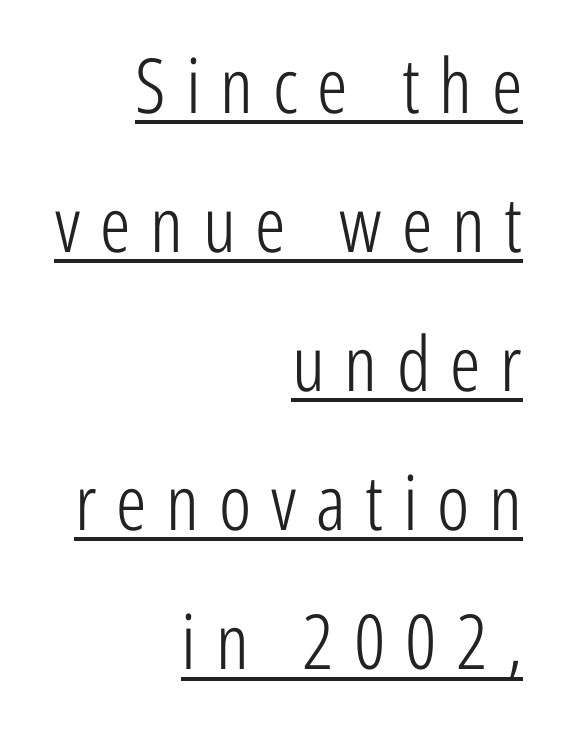
Font category for this specimen: sans-serif. Each line ends at the same right margin while the left side varies. Is this a fixed-width face? No — the glyphs have proportional, varying widths. Is the letter spacing exaggerated? Yes — the characters are pushed far apart. Compared with a typical body face, this is equally light or lighter still. In terms of posture, this sample is upright.
